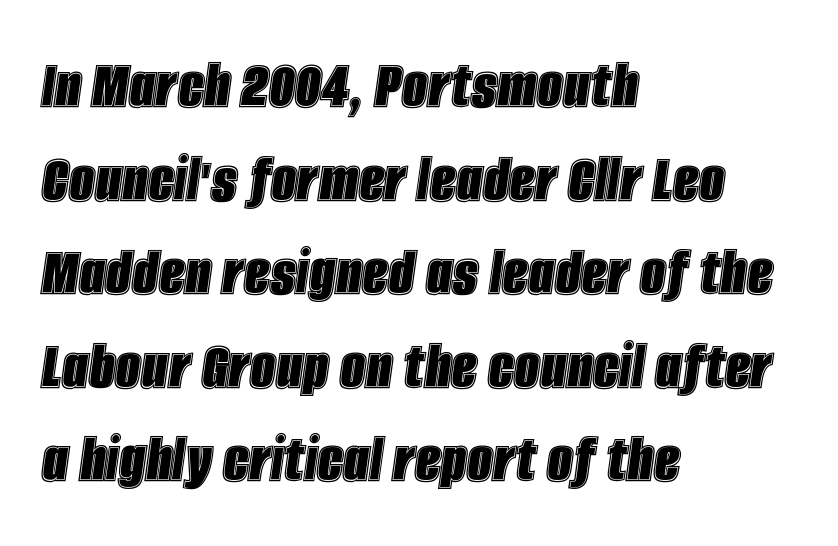
Regular leading. Which margin do the lines hug? The left one — the right edge is uneven. Only glyphs here, with clear space below each row. An italicized treatment has been applied to the whole sample. This rendering leaves character spacing at its baseline value.
